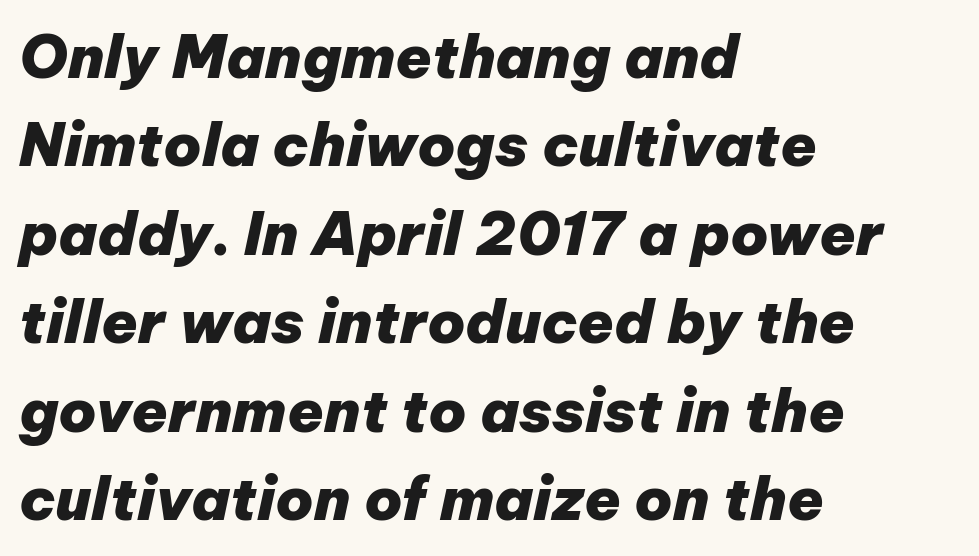
Compared with typical body copy, the letter spacing here is the same. On the weight axis this lands at bold, roughly 700. The vertical gap from one line to the next is medium. If you drew a line through each stem, it would be angled.
